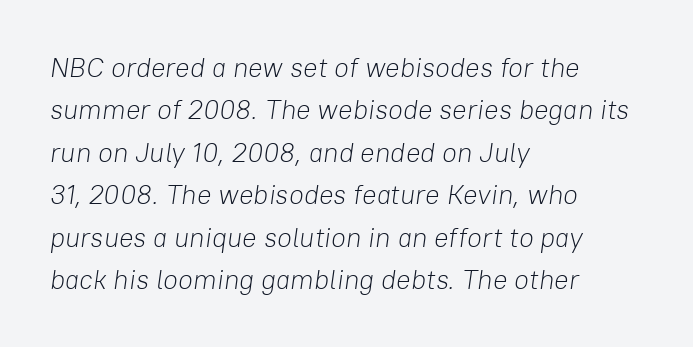
Q: Is the text bold? A: No.
Q: Is the text italic (slanted)? A: Yes, it leans right by about 8 degrees.
Q: Is the text underlined? A: No.
Q: How is the paragraph aligned? A: Left-aligned.
Q: Is the spacing between letters normal or unusually wide? A: Normal.
Q: Is the spacing between lines tight, normal or loose? A: Normal.
